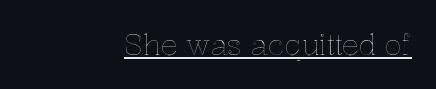
The image shows 28 px text type, upright; set right-aligned, normal letter spacing, underlined; a medium x-height.
